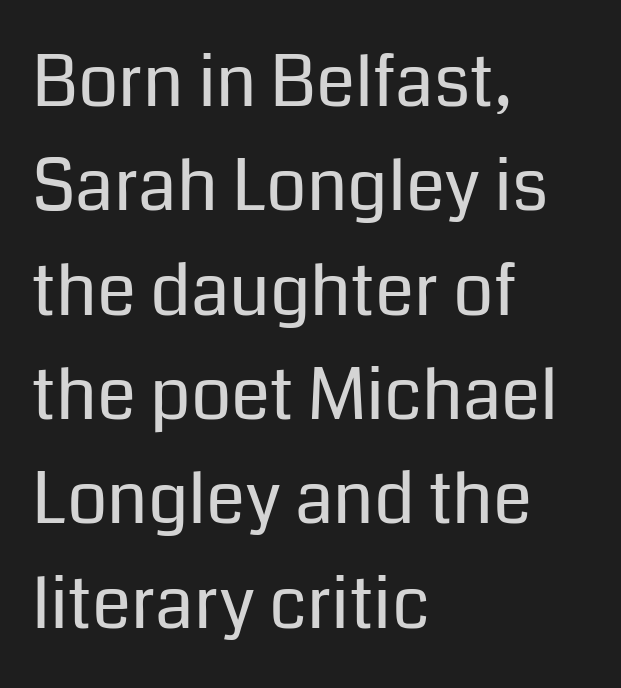
Q: Is the text bold? A: No.
Q: Is the text italic (slanted)? A: No, it is upright.
Q: Is the typeface a serif or a sans-serif typeface? A: Sans-serif.
Q: Is the text underlined? A: No.
Q: How is the paragraph aligned? A: Left-aligned.
Q: Is the spacing between letters normal or unusually wide? A: Normal.
Q: Is the spacing between lines tight, normal or loose? A: Normal.
Q: Width (condensed, normal, or wide)? A: Normal.
Q: Stroke contrast? A: Low.
Q: x-height? A: Medium.
Q: Monospaced? A: No.
